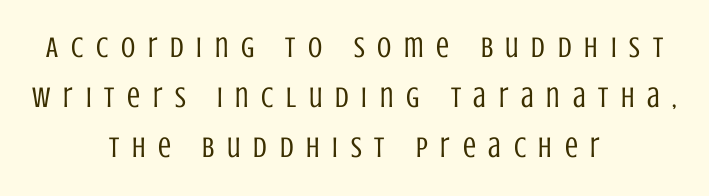
The characters are drawn with everyday or finer stroke widths. Rendered with straight, roman letterforms. The text was rendered using a sans face with plain stroke endings. The lines in this sample share a center point and differ in where they start and stop. A typesetter would call this proportional, since set widths differ per character. Is the letter spacing exaggerated? Yes — the characters are pushed far apart.
